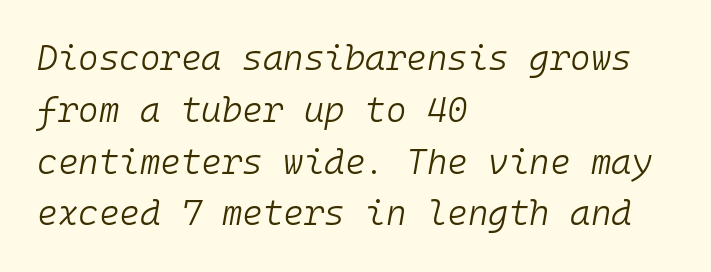
Every character here occupies the same horizontal width, giving the sample a typewriter-like rhythm. Rule under the text: the space is simply empty. Is the stroke heavy? The answer is a plain regular-or-lighter. Posture: slanted. If you measured baseline to baseline, you'd find a middling distance.
